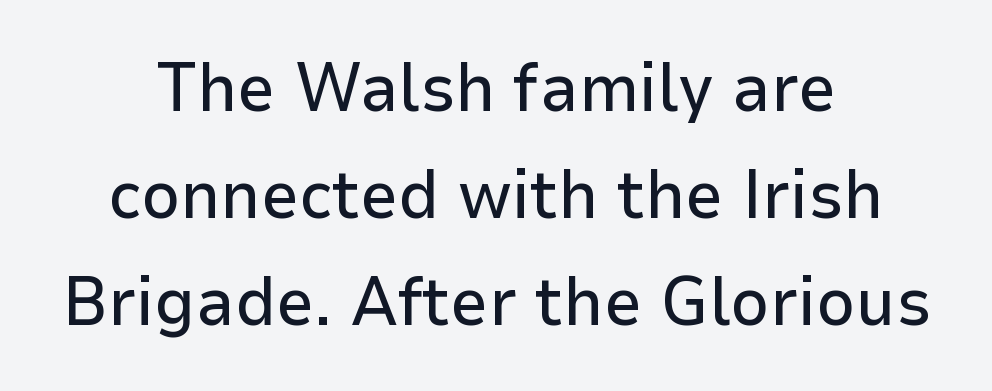
The image shows 68 px sans-serif type, upright; set centered, normal line spacing (1.57x), normal letter spacing, not underlined; low stroke contrast and a medium x-height.
